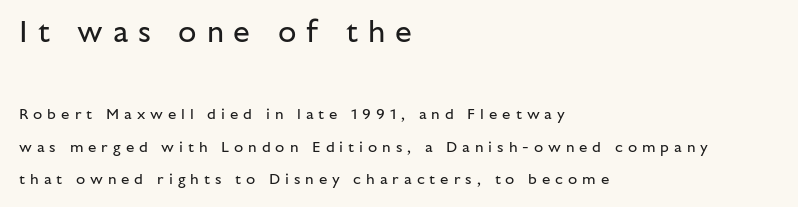
{"serif": "no", "italic": "no", "bold": "no", "weight": "regular", "width": "normal", "stroke_contrast": "low", "x_height": "medium", "monospaced": "no", "underline": "no", "align": "left", "line_spacing": "loose", "line_spacing_ratio": 2.15, "letter_spacing": "wide", "letter_spacing_em": 0.33, "larger_block": "first", "size_ratio": 2.0, "glyph_px": 30}
